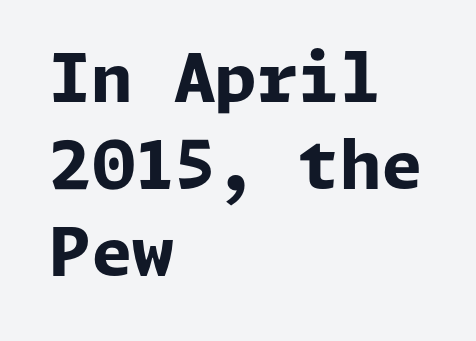
The image shows 67 px bold sans-serif type, upright; set left-aligned, normal line spacing (1.3x), normal letter spacing, not underlined; low stroke contrast and a medium x-height.
